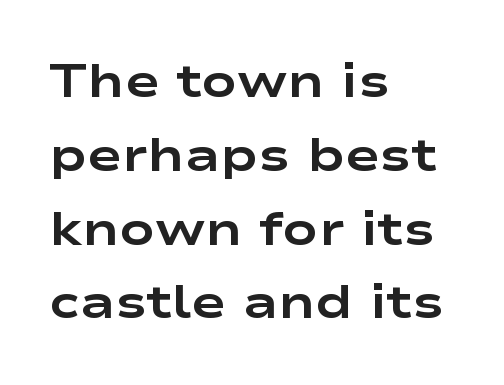
Q: Is the text bold? A: Yes.
Q: Is the text italic (slanted)? A: No, it is upright.
Q: Is the typeface a serif or a sans-serif typeface? A: Sans-serif.
Q: Is the text underlined? A: No.
Q: How is the paragraph aligned? A: Left-aligned.
Q: Is the spacing between letters normal or unusually wide? A: Normal.
Q: Is the spacing between lines tight, normal or loose? A: Normal.
Q: Width (condensed, normal, or wide)? A: Wide.
Q: Stroke contrast? A: Low.
Q: x-height? A: Medium.
Q: Monospaced? A: No.
